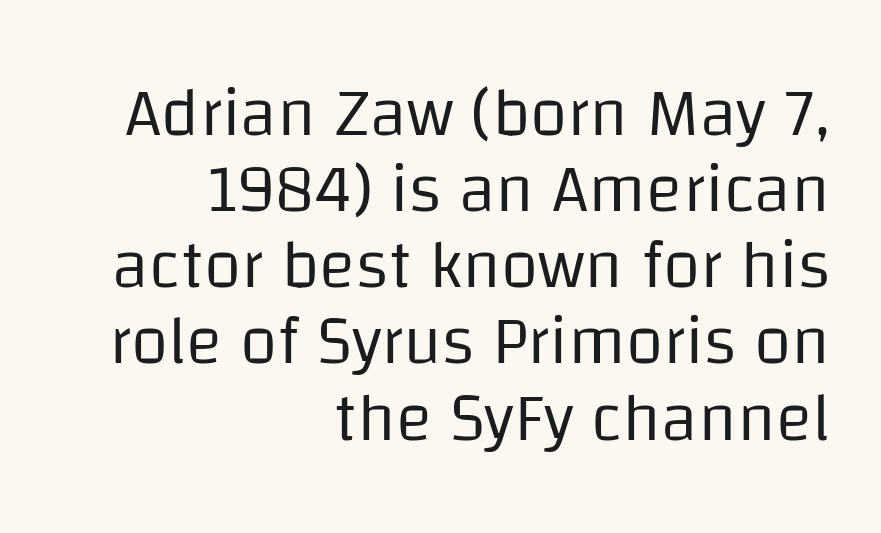
{"serif": "no", "italic": "no", "bold": "no", "weight": "regular", "width": "normal", "stroke_contrast": "low", "x_height": "large", "monospaced": "no", "underline": "no", "align": "right", "line_spacing": "tight", "line_spacing_ratio": 1.12, "letter_spacing": "normal", "letter_spacing_em": 0.0, "glyph_px": 68}
